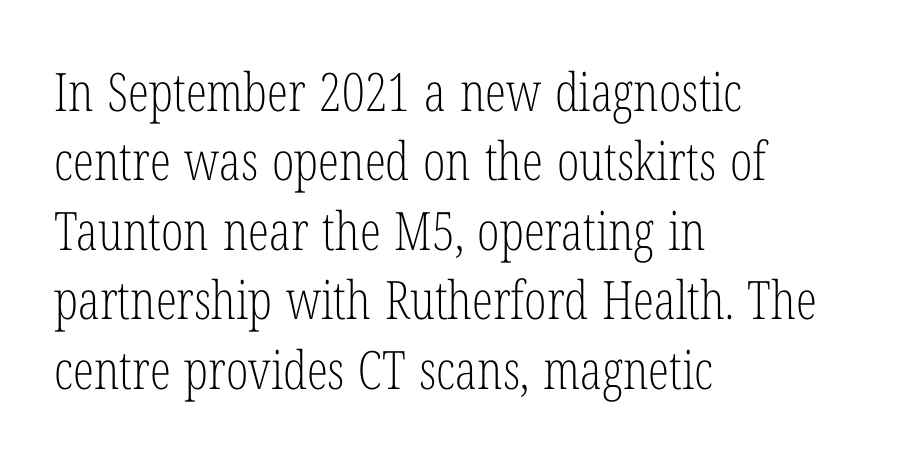
{"serif": "yes", "italic": "no", "bold": "no", "weight": "light", "width": "condensed", "stroke_contrast": "low", "x_height": "medium", "monospaced": "no", "underline": "no", "align": "left", "line_spacing": "normal", "line_spacing_ratio": 1.31, "letter_spacing": "normal", "letter_spacing_em": 0.0, "glyph_px": 53}
